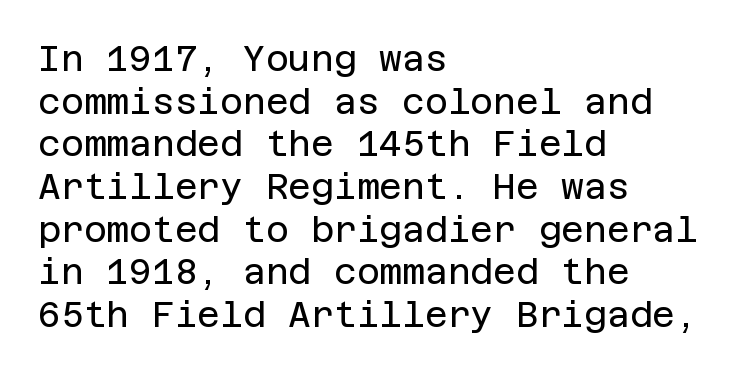
This is sans-serif lettering, the kind often seen on screens and signage. Caption: standard tracking, unaltered. Left-aligned paragraph, ragged on the right. The space beneath each line is pristine and unruled.
